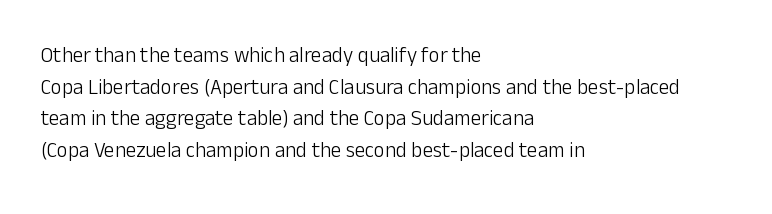
The image shows 21 px text type, upright; set left-aligned, normal line spacing (1.51x), normal letter spacing, not underlined.
